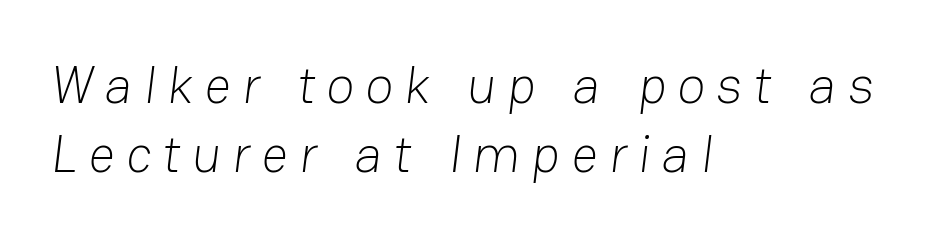
{"serif": "no", "bold": "no", "weight": "light", "width": "normal", "stroke_contrast": "low", "x_height": "medium", "monospaced": "no", "underline": "no", "align": "left", "line_spacing": "normal", "line_spacing_ratio": 1.32, "letter_spacing": "wide", "letter_spacing_em": 0.22, "glyph_px": 52}
